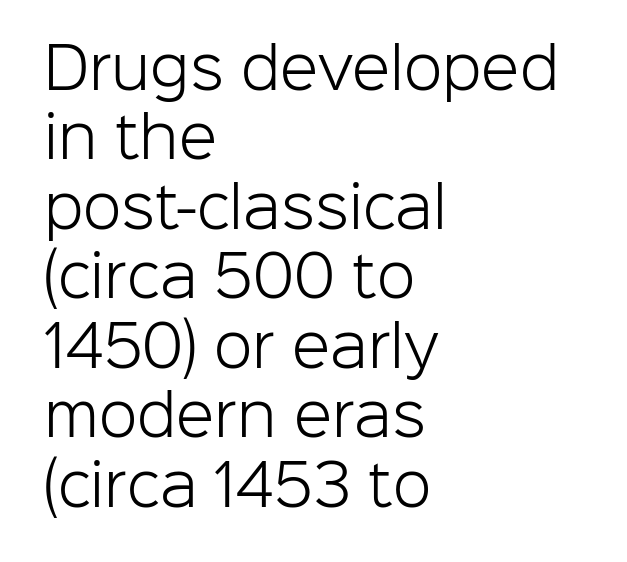
The image shows 56 px light sans-serif type, upright; set left-aligned, line spacing 1.24x, normal letter spacing, not underlined; low stroke contrast and a medium x-height.
